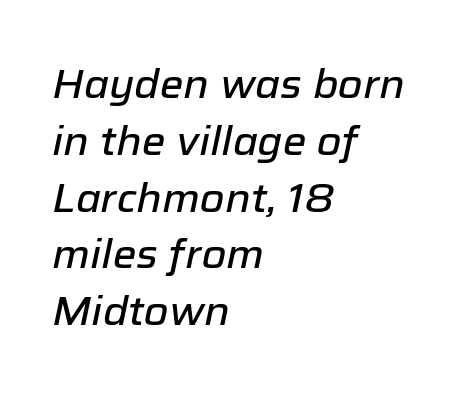
Q: Is the text italic (slanted)? A: Yes, it leans right by about 12 degrees.
Q: Is the text underlined? A: No.
Q: How is the paragraph aligned? A: Left-aligned.
Q: Is the spacing between letters normal or unusually wide? A: Normal.
Q: Is the spacing between lines tight, normal or loose? A: Normal.
Q: Width (condensed, normal, or wide)? A: Normal.
Q: Stroke contrast? A: Low.
Q: x-height? A: Medium.
Q: Monospaced? A: No.
